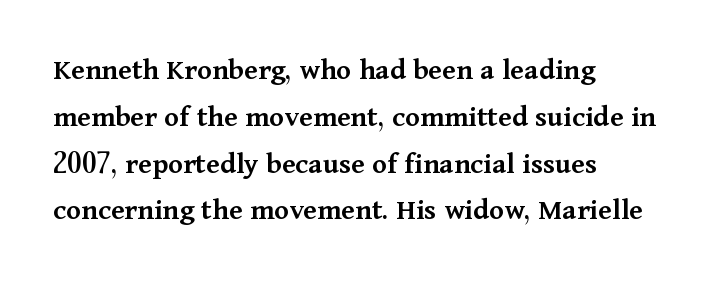
The rag falls on the right side of this text block. Honestly, the row spacing looks completely unremarkable. The type family on display is of the serif kind. A typesetter would call this proportional, since set widths differ per character.
